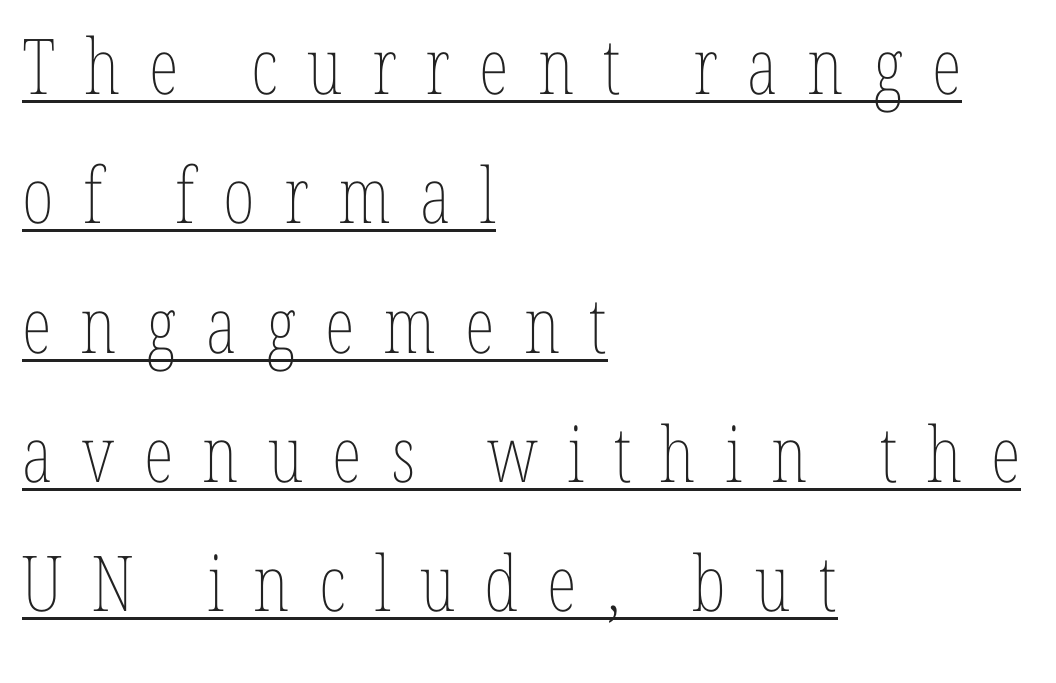
{"italic": "no", "bold": "no", "weight": "thin", "width": "condensed", "stroke_contrast": "low", "x_height": "medium", "monospaced": "no", "underline": "yes", "align": "left", "line_spacing": "normal", "line_spacing_ratio": 1.68, "letter_spacing": "wide", "letter_spacing_em": 0.38, "glyph_px": 77}
